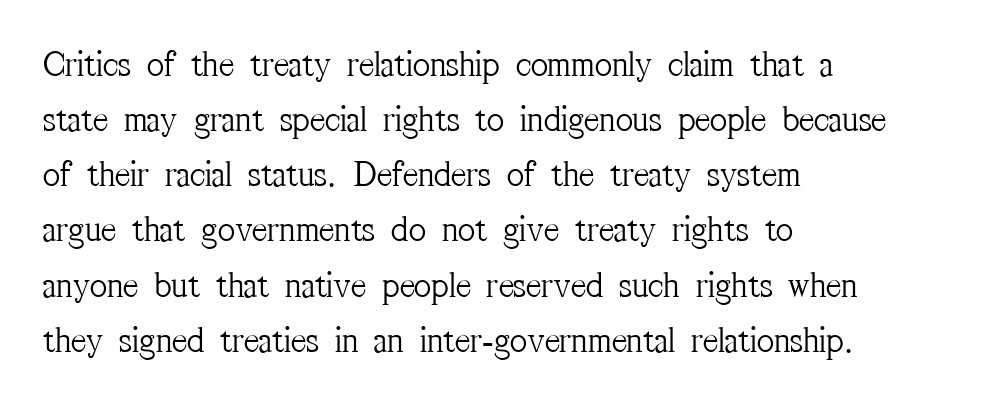
Q: Is the text bold? A: No.
Q: Is the text italic (slanted)? A: No, it is upright.
Q: Is the typeface a serif or a sans-serif typeface? A: Serif.
Q: Is the text underlined? A: No.
Q: How is the paragraph aligned? A: Left-aligned.
Q: Is the spacing between letters normal or unusually wide? A: Normal.
Q: Is the spacing between lines tight, normal or loose? A: Normal.
Q: Width (condensed, normal, or wide)? A: Condensed.
Q: Stroke contrast? A: Medium.
Q: x-height? A: Medium.
Q: Monospaced? A: No.
